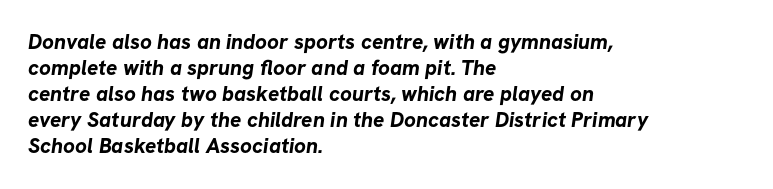
Standard letterfit; no display-style spreading of the glyphs. Look at the stroke-to-counter ratio: heavy, a bold. This rendering uses left alignment, leaving the right contour irregular. The gap between lines stays unmarked.
